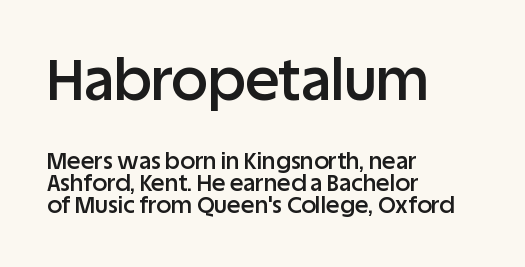
The image shows 57 px semibold sans-serif type, upright; set left-aligned, tight line spacing (0.96x), normal letter spacing, not underlined; the first (top) block is 2.48x larger; low stroke contrast and a large x-height.
